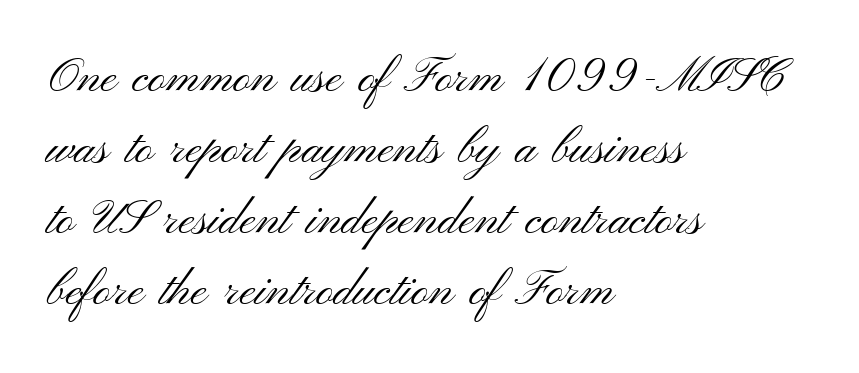
{"serif": "no", "bold": "no", "weight": "light", "width": "wide", "stroke_contrast": "medium", "x_height": "small", "monospaced": "no", "underline": "no", "align": "left", "line_spacing": "normal", "line_spacing_ratio": 1.48, "letter_spacing": "normal", "letter_spacing_em": 0.0, "glyph_px": 48}
